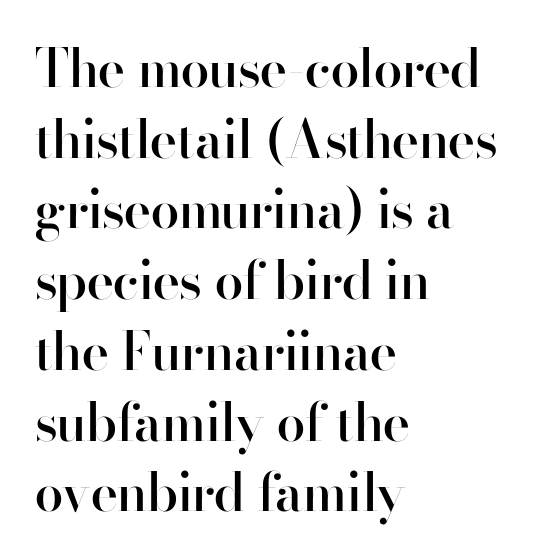
{"serif": "no", "italic": "no", "bold": "semi", "weight": "semibold", "width": "normal", "stroke_contrast": "high", "x_height": "small", "monospaced": "no", "underline": "no", "align": "left", "line_spacing": "normal", "line_spacing_ratio": 1.36, "letter_spacing": "normal", "letter_spacing_em": 0.0, "glyph_px": 52}
